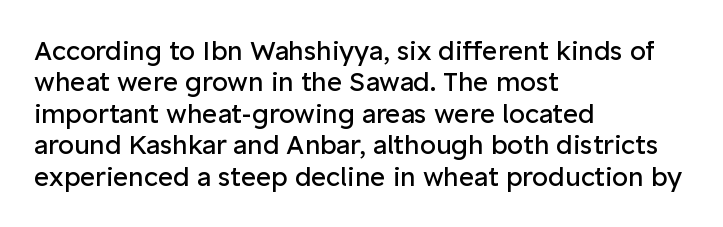
{"italic": "no", "bold": "no", "underline": "no", "align": "left", "line_spacing_ratio": 1.21, "letter_spacing": "normal", "letter_spacing_em": 0.0, "glyph_px": 26}
